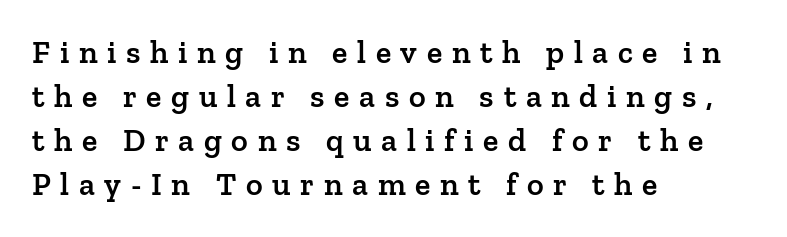
{"serif": "yes", "italic": "no", "bold": "semi", "weight": "semibold", "width": "normal", "stroke_contrast": "low", "x_height": "medium", "monospaced": "no", "underline": "no", "align": "left", "line_spacing": "normal", "line_spacing_ratio": 1.38, "letter_spacing": "wide", "letter_spacing_em": 0.3, "glyph_px": 32}
